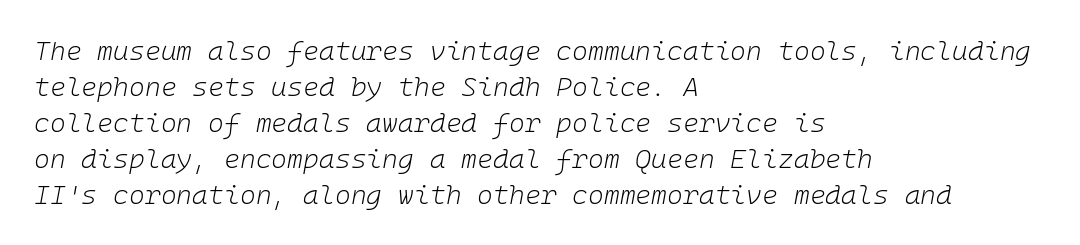
Q: Is the text bold? A: No.
Q: Is the text italic (slanted)? A: Yes, it leans right by about 10 degrees.
Q: Is the text underlined? A: No.
Q: How is the paragraph aligned? A: Left-aligned.
Q: Is the spacing between letters normal or unusually wide? A: Normal.
Q: Is the spacing between lines tight, normal or loose? A: Normal.
